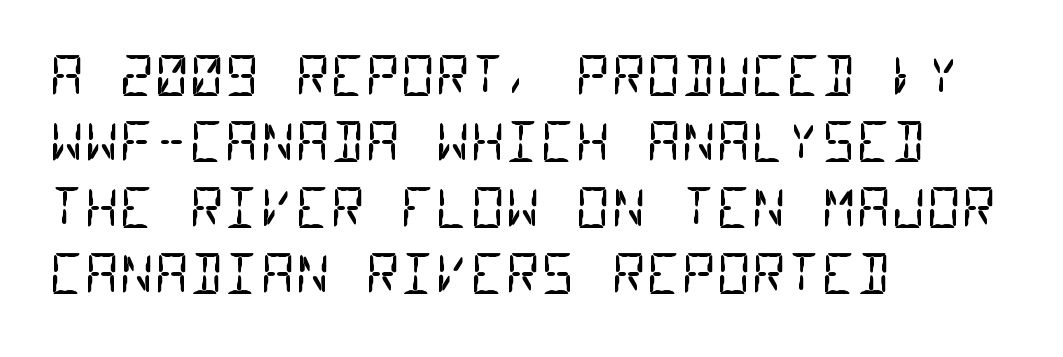
The image shows 54 px regular-weight, condensed sans-serif type, monospaced; set left-aligned, line spacing 1.22x, normal letter spacing, not underlined; low stroke contrast and a large x-height.
